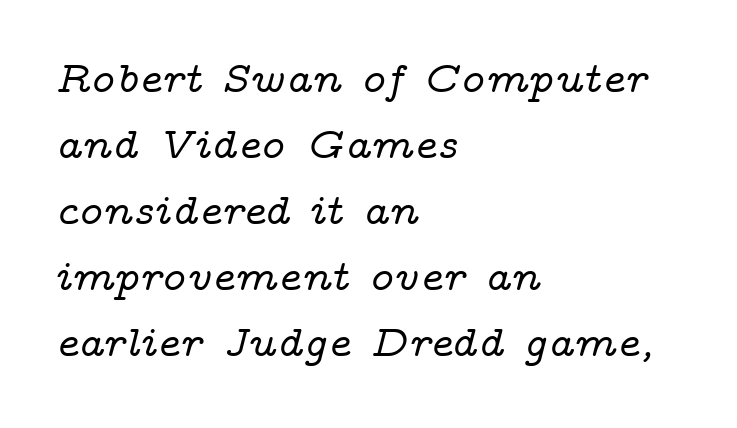
{"serif": "yes", "italic": "yes", "lean": "right", "slant_degrees": 14, "width": "wide", "stroke_contrast": "low", "x_height": "medium", "monospaced": "no", "underline": "no", "align": "left", "line_spacing": "normal", "line_spacing_ratio": 1.5, "letter_spacing": "normal", "letter_spacing_em": 0.0, "glyph_px": 44}
